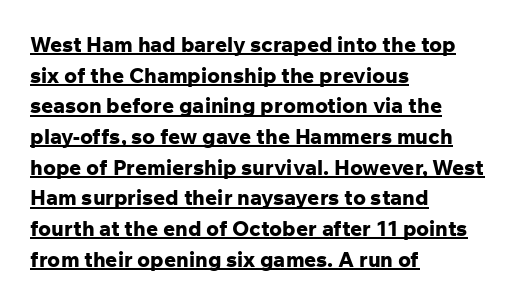
Q: Is the text bold? A: Yes.
Q: Is the text italic (slanted)? A: No, it is upright.
Q: Is the text underlined? A: Yes.
Q: How is the paragraph aligned? A: Left-aligned.
Q: Is the spacing between letters normal or unusually wide? A: Normal.
Q: Is the spacing between lines tight, normal or loose? A: Normal.
